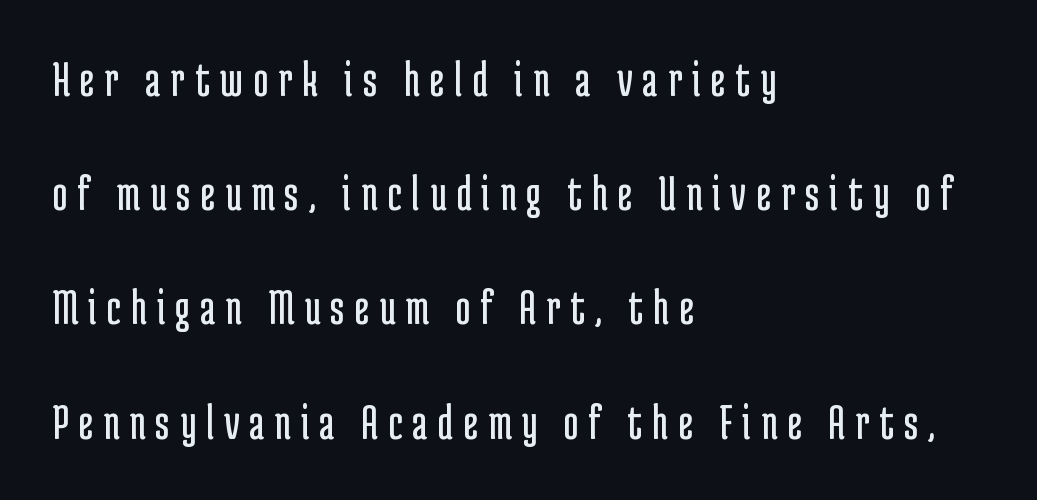
Q: Is the text bold? A: No.
Q: Is the text italic (slanted)? A: No, it is upright.
Q: Is the typeface a serif or a sans-serif typeface? A: Sans-serif.
Q: Is the text underlined? A: No.
Q: How is the paragraph aligned? A: Left-aligned.
Q: Is the spacing between letters normal or unusually wide? A: Unusually wide.
Q: Is the spacing between lines tight, normal or loose? A: Loose.
Q: Width (condensed, normal, or wide)? A: Condensed.
Q: Stroke contrast? A: Low.
Q: x-height? A: Medium.
Q: Monospaced? A: No.
